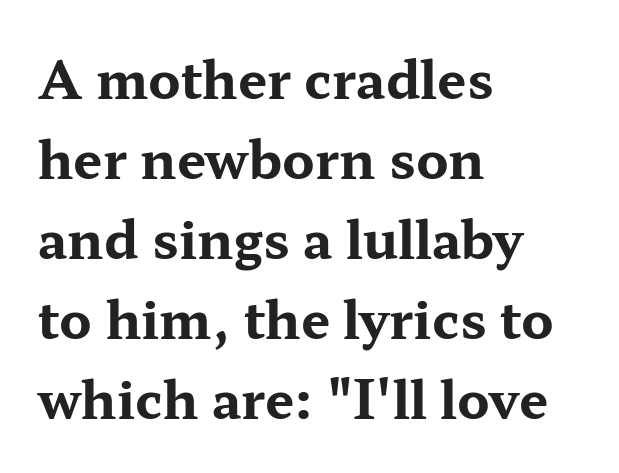
The image shows 52 px bold, wide serif type, upright; set left-aligned, normal line spacing (1.54x), normal letter spacing, not underlined; medium stroke contrast and a medium x-height.
